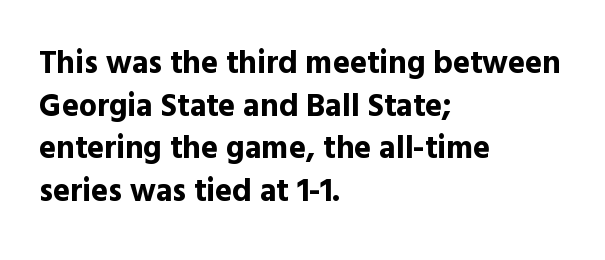
Q: Is the text bold? A: Yes.
Q: Is the text italic (slanted)? A: No, it is upright.
Q: Is the typeface a serif or a sans-serif typeface? A: Sans-serif.
Q: Is the text underlined? A: No.
Q: How is the paragraph aligned? A: Left-aligned.
Q: Is the spacing between letters normal or unusually wide? A: Normal.
Q: Is the spacing between lines tight, normal or loose? A: Normal.
Q: Width (condensed, normal, or wide)? A: Normal.
Q: x-height? A: Medium.
Q: Monospaced? A: No.
